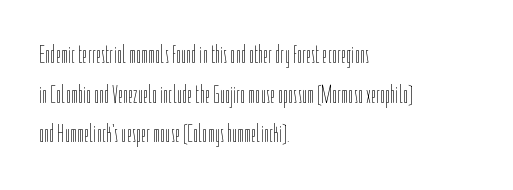
The block of text has a typical density, with ordinary space between rows. The line texture is even and compact thanks to regular tracking. Nothing heavy about these letters — not bold at all. Which margin do the lines hug? The left one — the right edge is uneven.
